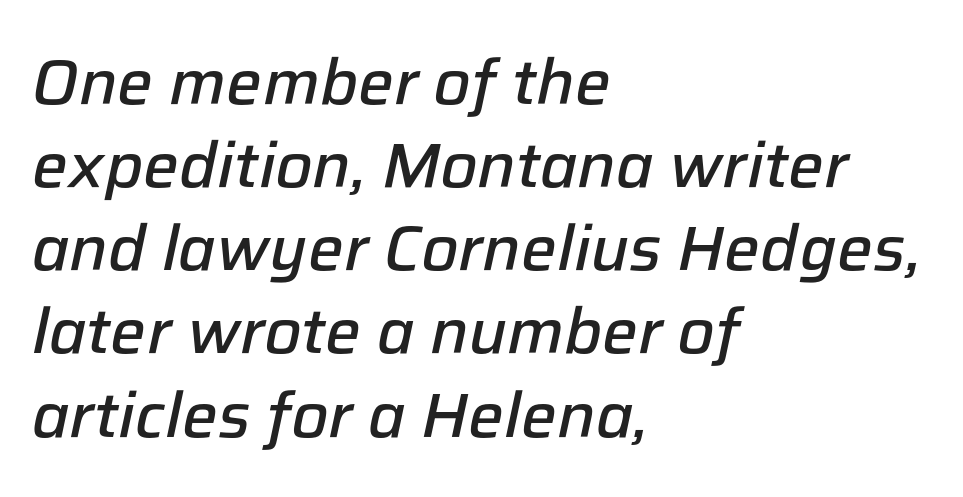
{"italic": "yes", "lean": "right", "slant_degrees": 12, "bold": "semi", "weight": "semibold", "width": "normal", "stroke_contrast": "low", "x_height": "medium", "monospaced": "no", "underline": "no", "align": "left", "line_spacing": "normal", "line_spacing_ratio": 1.32, "letter_spacing": "normal", "letter_spacing_em": 0.0, "glyph_px": 63}
